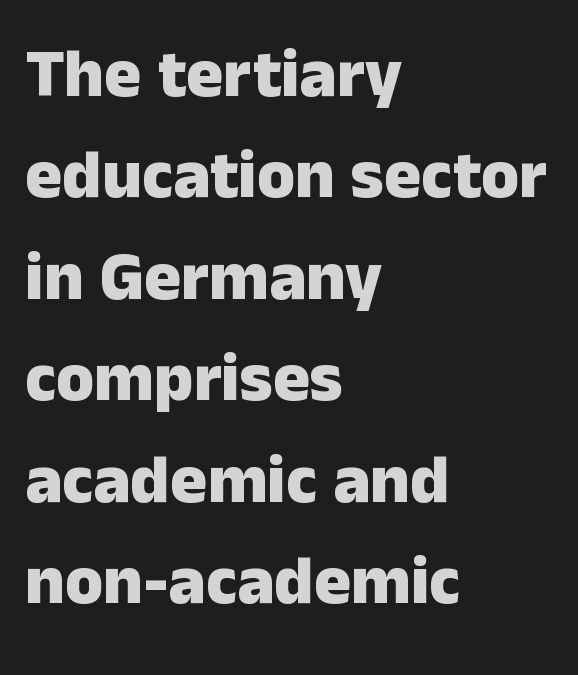
The image shows 69 px heavy sans-serif type, upright; set left-aligned, normal line spacing (1.47x), normal letter spacing, not underlined; low stroke contrast and a medium x-height.
